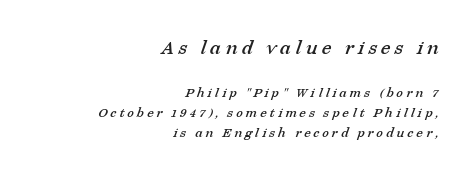
{"underline": "no", "align": "right", "line_spacing": "normal", "line_spacing_ratio": 1.36, "letter_spacing": "wide", "letter_spacing_em": 0.2, "larger_block": "first", "size_ratio": 1.47, "glyph_px": 22}
